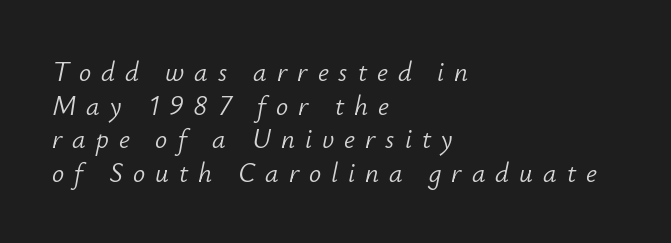
The face used here has a pronounced slope to its letters. Descenders are the only things crossing below the line. Heaviness? Minimal to ordinary, like unemphasized prose. Here the glyphs are tracked loosely, breaking word shapes into spaced letters.
